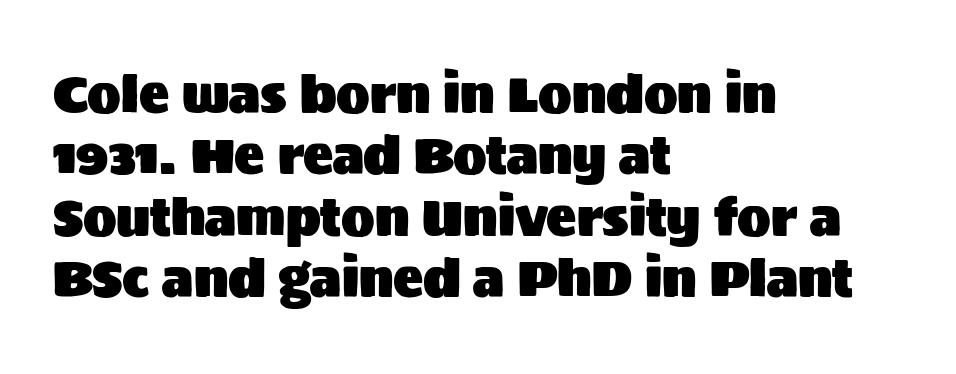
Q: Is the text italic (slanted)? A: No, it is upright.
Q: Is the typeface a serif or a sans-serif typeface? A: Sans-serif.
Q: Is the text underlined? A: No.
Q: How is the paragraph aligned? A: Left-aligned.
Q: Is the spacing between letters normal or unusually wide? A: Normal.
Q: Width (condensed, normal, or wide)? A: Normal.
Q: Stroke contrast? A: Medium.
Q: x-height? A: Large.
Q: Monospaced? A: No.
